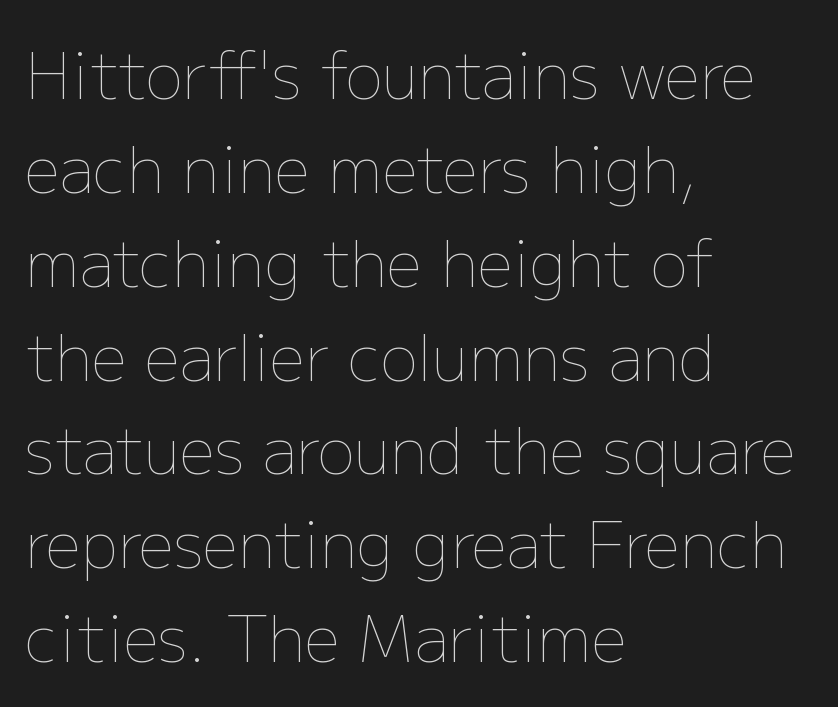
The image shows 63 px thin type, upright; set left-aligned, normal line spacing (1.49x), normal letter spacing, not underlined; low stroke contrast and a medium x-height.
